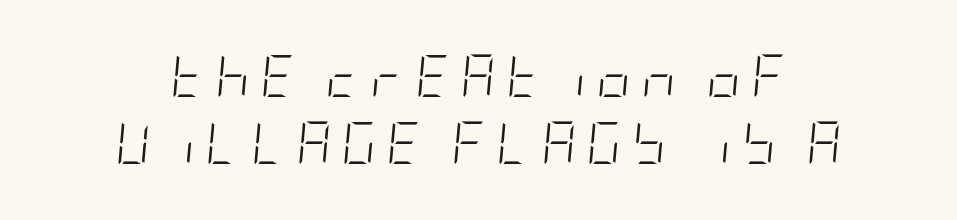
{"italic": "yes", "lean": "right", "slant_degrees": 5, "bold": "no", "weight": "light", "width": "condensed", "stroke_contrast": "low", "x_height": "large", "underline": "no", "line_spacing": "normal", "line_spacing_ratio": 1.6, "letter_spacing": "wide", "letter_spacing_em": 0.26, "glyph_px": 42}
